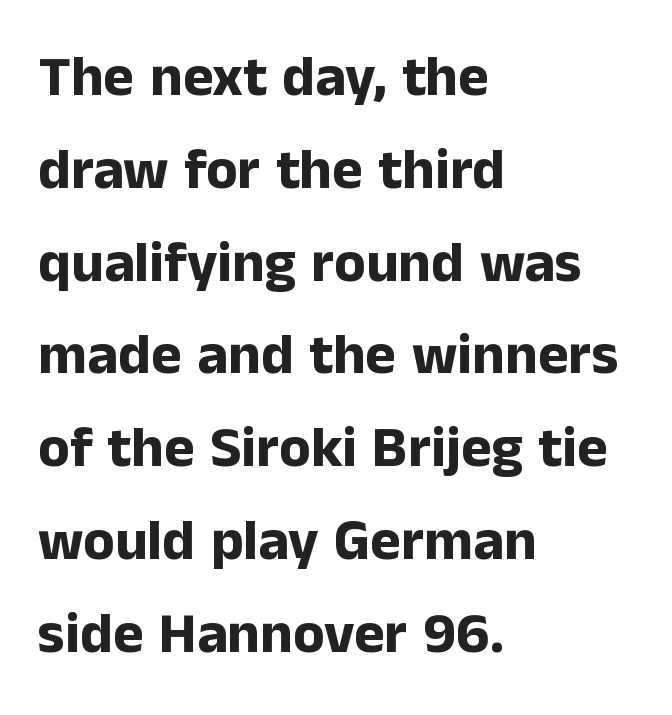
{"serif": "no", "italic": "no", "bold": "yes", "weight": "bold", "width": "normal", "stroke_contrast": "low", "x_height": "medium", "monospaced": "no", "underline": "no", "align": "left", "line_spacing": "normal", "line_spacing_ratio": 1.6, "letter_spacing": "normal", "letter_spacing_em": 0.0, "glyph_px": 58}
